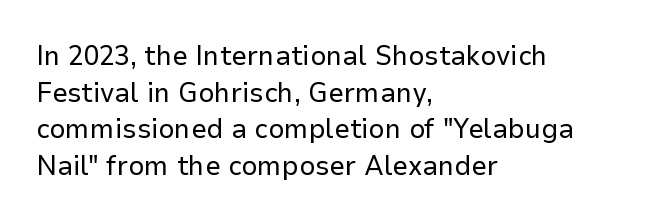
Characters follow at the spacing the type designer built in. Whoever set this chose a conventional vertical rhythm. No letter is thick-stroked: the sample isn't bold. The typeface chosen for these lines omits serifs. Where is the straight margin? On the left.
